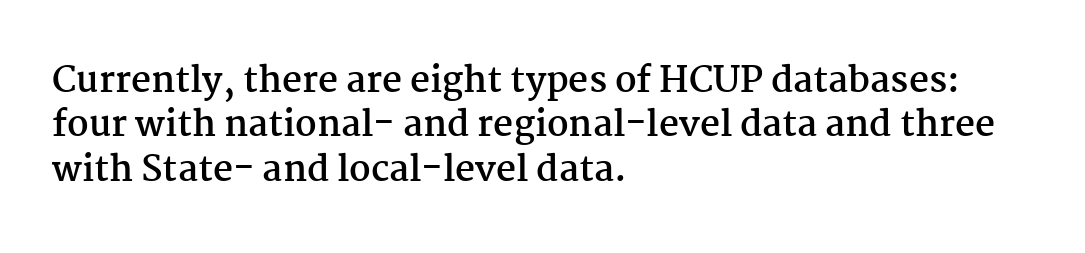
{"serif": "yes", "italic": "no", "bold": "yes", "weight": "semibold", "width": "normal", "stroke_contrast": "medium", "x_height": "medium", "monospaced": "no", "underline": "no", "align": "left", "line_spacing": "normal", "line_spacing_ratio": 1.27, "letter_spacing": "normal", "letter_spacing_em": 0.0, "glyph_px": 35}
